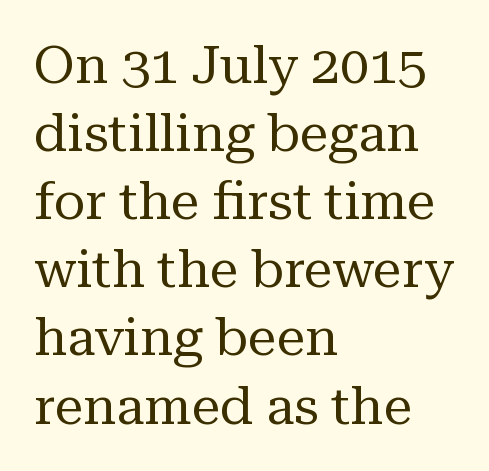
{"serif": "yes", "italic": "no", "bold": "no", "weight": "regular", "width": "normal", "stroke_contrast": "medium", "x_height": "medium", "monospaced": "no", "underline": "no", "align": "left", "line_spacing": "normal", "line_spacing_ratio": 1.31, "letter_spacing": "normal", "letter_spacing_em": 0.0, "glyph_px": 52}
